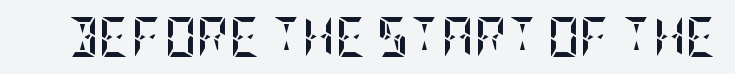
Q: Is the text bold? A: Yes.
Q: Is the text italic (slanted)? A: No, it is upright.
Q: Is the text underlined? A: No.
Q: Is the spacing between letters normal or unusually wide? A: Normal.
Q: Width (condensed, normal, or wide)? A: Condensed.
Q: Stroke contrast? A: Low.
Q: x-height? A: Large.
